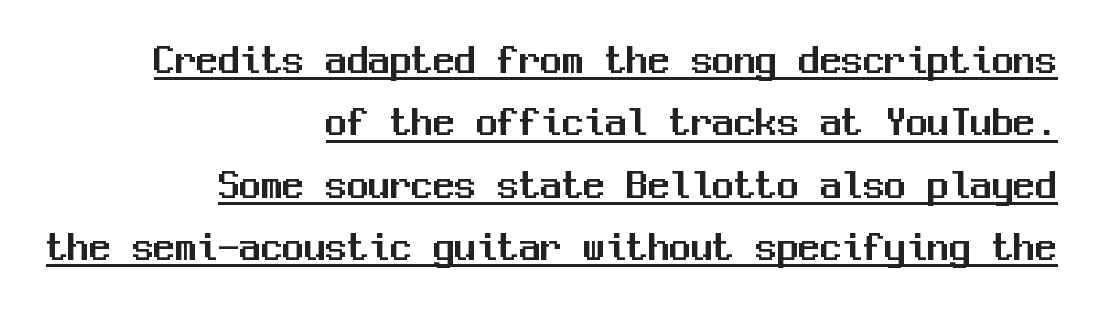
Q: Is the text italic (slanted)? A: No, it is upright.
Q: Is the typeface a serif or a sans-serif typeface? A: Sans-serif.
Q: Is the text underlined? A: Yes.
Q: How is the paragraph aligned? A: Right-aligned.
Q: Is the spacing between letters normal or unusually wide? A: Normal.
Q: Is the spacing between lines tight, normal or loose? A: Normal.
Q: Width (condensed, normal, or wide)? A: Normal.
Q: Stroke contrast? A: Medium.
Q: x-height? A: Medium.
Q: Monospaced? A: Yes.
